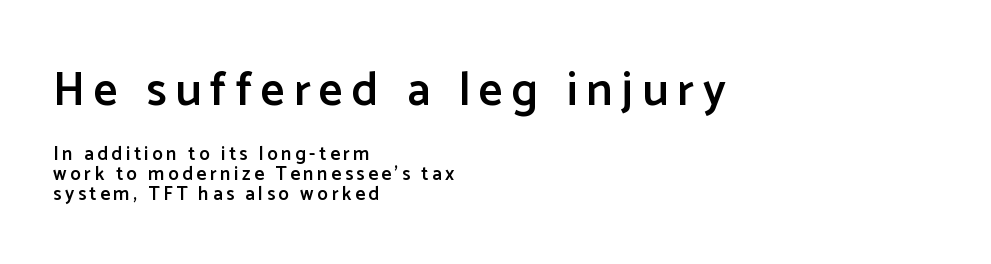
Q: Is the text bold? A: Semi-bold.
Q: Is the text italic (slanted)? A: No, it is upright.
Q: Is the typeface a serif or a sans-serif typeface? A: Sans-serif.
Q: Is the text underlined? A: No.
Q: How is the paragraph aligned? A: Left-aligned.
Q: Is the spacing between lines tight, normal or loose? A: Tight.
Q: Which block of text is set in a larger size, the first (top) or the second (bottom)? A: The first (top) one.
Q: Width (condensed, normal, or wide)? A: Normal.
Q: Stroke contrast? A: Low.
Q: x-height? A: Medium.
Q: Monospaced? A: No.
